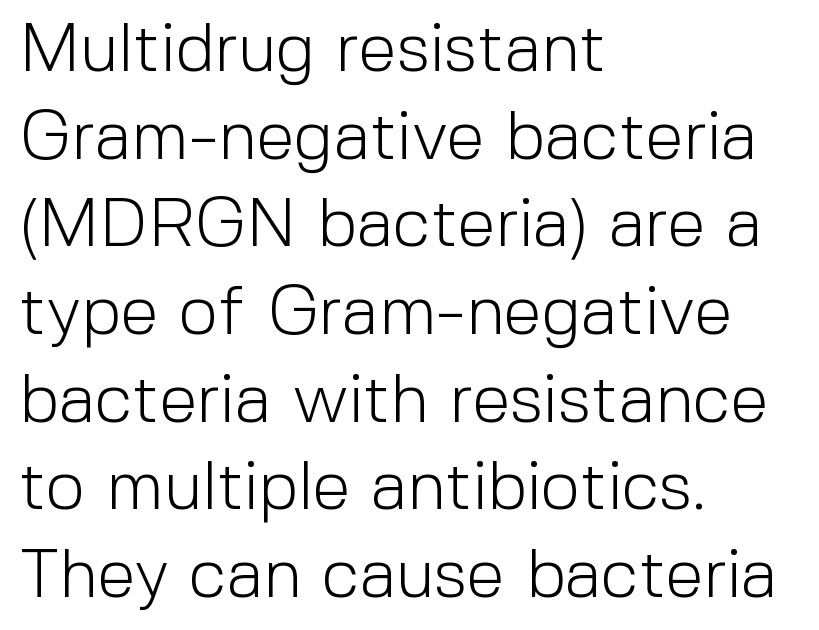
{"serif": "no", "italic": "no", "bold": "no", "weight": "light", "width": "normal", "x_height": "medium", "monospaced": "no", "underline": "no", "align": "left", "line_spacing": "normal", "line_spacing_ratio": 1.27, "letter_spacing": "normal", "letter_spacing_em": 0.0, "glyph_px": 69}
